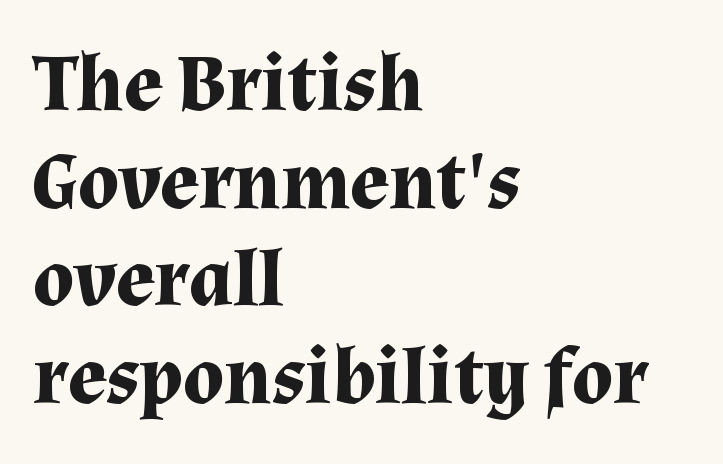
What kind of face is this? One with serifs. Tall strokes in this sample are plumb rather than angled. Spacing verdict: proportional, widths tailored to each character. Each glyph is drawn with heavy, bold strokes.
